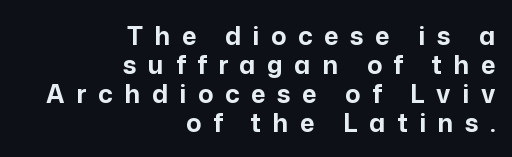
Q: Is the text bold? A: Yes.
Q: Is the text italic (slanted)? A: No, it is upright.
Q: Is the text underlined? A: No.
Q: How is the paragraph aligned? A: Right-aligned.
Q: Is the spacing between letters normal or unusually wide? A: Unusually wide.
